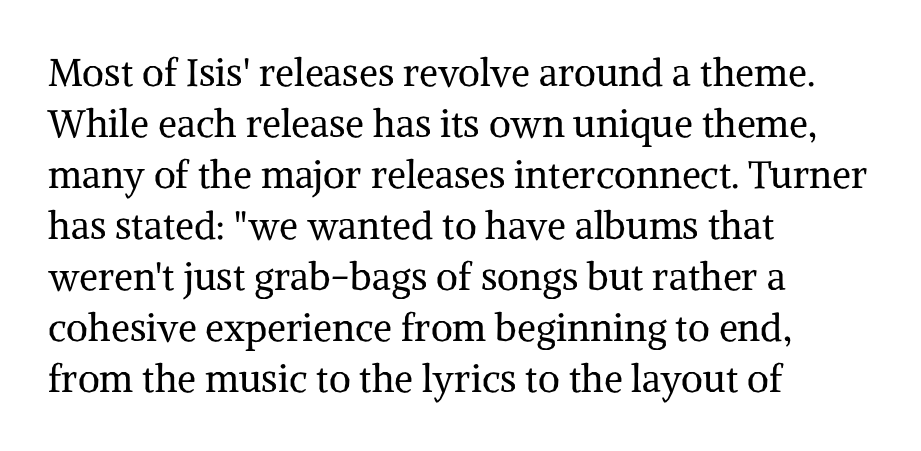
{"serif": "yes", "italic": "no", "bold": "no", "weight": "regular", "width": "normal", "stroke_contrast": "medium", "x_height": "medium", "monospaced": "no", "underline": "no", "align": "left", "line_spacing": "normal", "line_spacing_ratio": 1.34, "letter_spacing": "normal", "letter_spacing_em": 0.0, "glyph_px": 38}
